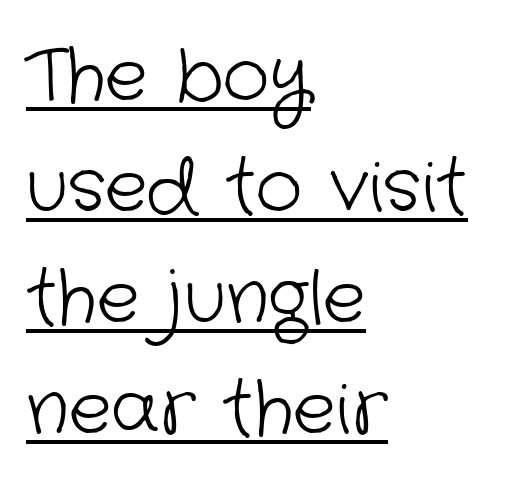
Q: Is the text bold? A: No.
Q: Is the typeface a serif or a sans-serif typeface? A: Sans-serif.
Q: Is the text underlined? A: Yes.
Q: How is the paragraph aligned? A: Left-aligned.
Q: Is the spacing between letters normal or unusually wide? A: Normal.
Q: Is the spacing between lines tight, normal or loose? A: Normal.
Q: Width (condensed, normal, or wide)? A: Normal.
Q: Stroke contrast? A: Low.
Q: x-height? A: Medium.
Q: Monospaced? A: No.
